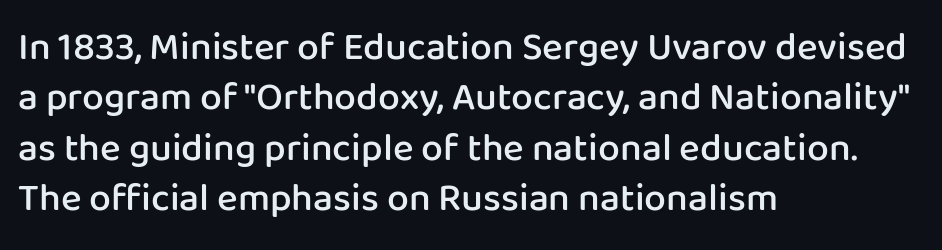
Q: Is the text bold? A: Semi-bold.
Q: Is the text italic (slanted)? A: No, it is upright.
Q: Is the typeface a serif or a sans-serif typeface? A: Sans-serif.
Q: Is the text underlined? A: No.
Q: How is the paragraph aligned? A: Left-aligned.
Q: Is the spacing between letters normal or unusually wide? A: Normal.
Q: Is the spacing between lines tight, normal or loose? A: Normal.
Q: Width (condensed, normal, or wide)? A: Normal.
Q: Stroke contrast? A: Low.
Q: x-height? A: Medium.
Q: Monospaced? A: No.
